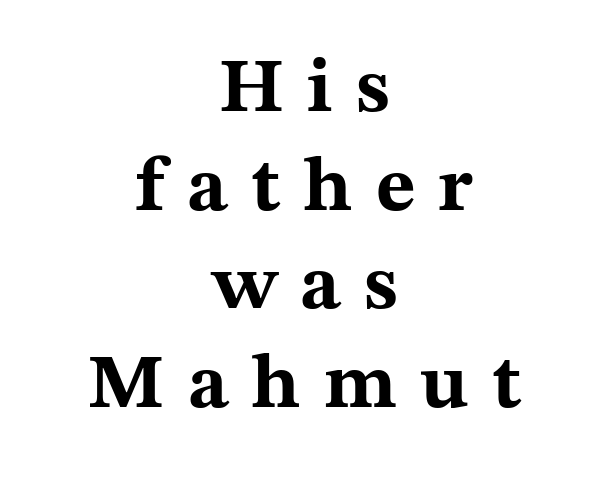
Q: Is the text bold? A: Yes.
Q: Is the text italic (slanted)? A: No, it is upright.
Q: Is the typeface a serif or a sans-serif typeface? A: Serif.
Q: Is the text underlined? A: No.
Q: How is the paragraph aligned? A: Centered.
Q: Is the spacing between letters normal or unusually wide? A: Unusually wide.
Q: Is the spacing between lines tight, normal or loose? A: Normal.
Q: Width (condensed, normal, or wide)? A: Wide.
Q: Stroke contrast? A: Medium.
Q: x-height? A: Medium.
Q: Monospaced? A: No.
